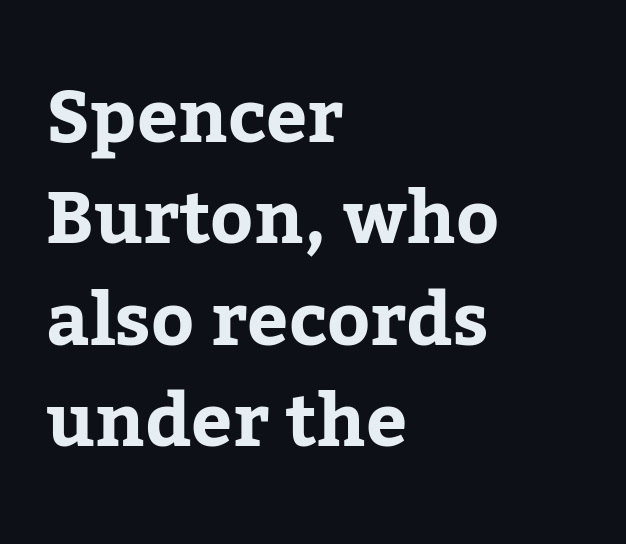
The image shows 73 px serif type, upright; set left-aligned, normal line spacing (1.39x), normal letter spacing, not underlined; low stroke contrast and a medium x-height.
